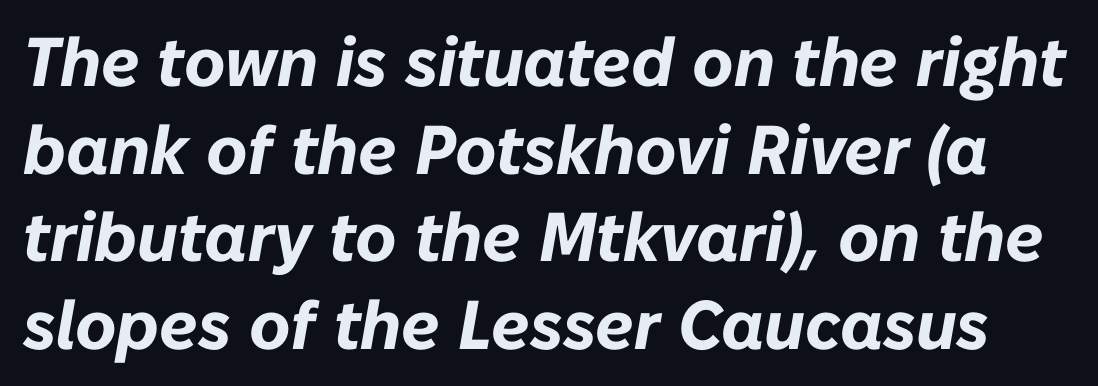
The image shows 69 px bold type, italic (leaning right); set normal line spacing (1.27x), normal letter spacing, not underlined; low stroke contrast and a medium x-height.
